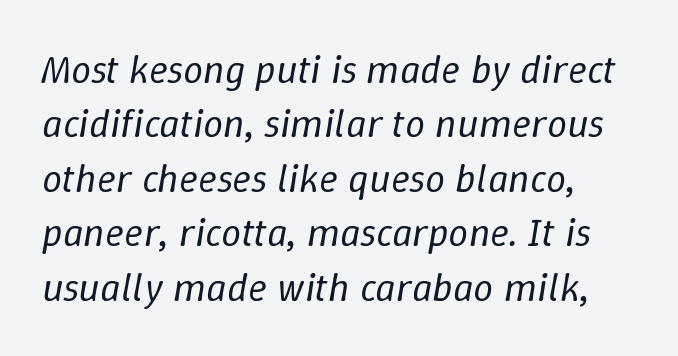
Think standard paragraph weight, or any step lighter than that. These lines are rendered in a variable-pitch font. The lines in this sample share a left origin and differ only in where they stop. Style check: oblique. The line texture is even and compact thanks to regular tracking.
